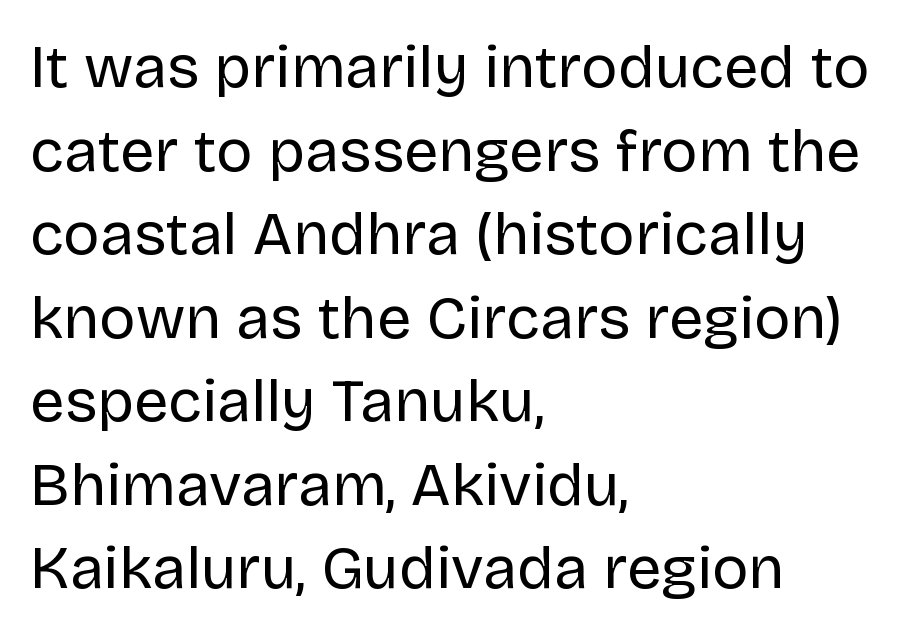
The image shows 61 px regular-weight sans-serif type, upright; set left-aligned, normal line spacing (1.37x), normal letter spacing, not underlined; low stroke contrast and a large x-height.
